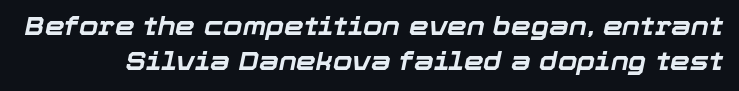
Q: Is the text bold? A: Yes.
Q: Is the text italic (slanted)? A: Yes, it leans right by about 12 degrees.
Q: Is the text underlined? A: No.
Q: Is the spacing between letters normal or unusually wide? A: Normal.
Q: Is the spacing between lines tight, normal or loose? A: Normal.
